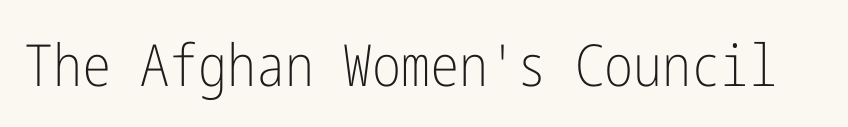
Q: Is the text bold? A: No.
Q: Is the text italic (slanted)? A: No, it is upright.
Q: Is the typeface a serif or a sans-serif typeface? A: Sans-serif.
Q: Is the text underlined? A: No.
Q: Is the spacing between letters normal or unusually wide? A: Normal.
Q: Width (condensed, normal, or wide)? A: Condensed.
Q: Stroke contrast? A: Low.
Q: x-height? A: Medium.
